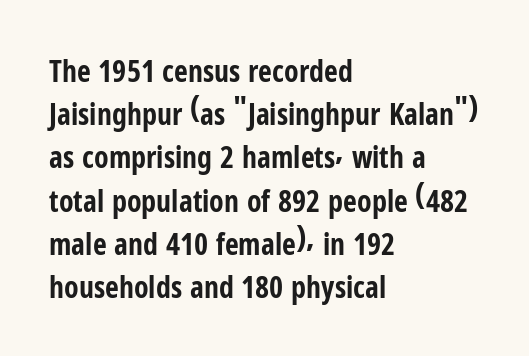
{"serif": "no", "italic": "no", "bold": "yes", "weight": "bold", "width": "condensed", "stroke_contrast": "low", "x_height": "medium", "monospaced": "no", "underline": "no", "align": "left", "line_spacing": "normal", "line_spacing_ratio": 1.44, "letter_spacing": "normal", "letter_spacing_em": 0.0, "glyph_px": 30}
